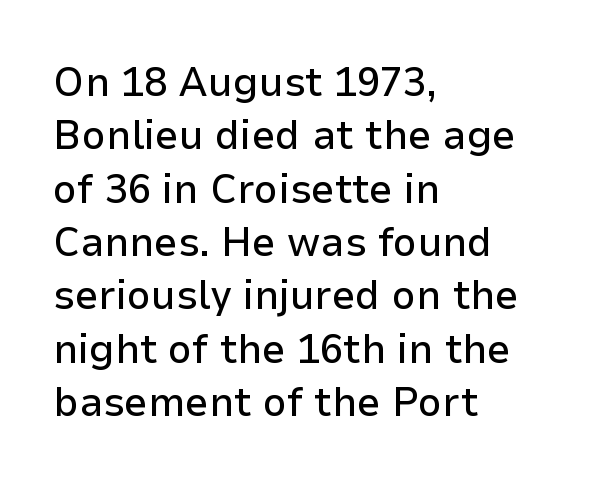
{"serif": "no", "italic": "no", "width": "normal", "stroke_contrast": "low", "x_height": "medium", "monospaced": "no", "underline": "no", "align": "left", "line_spacing": "normal", "line_spacing_ratio": 1.27, "letter_spacing": "normal", "letter_spacing_em": 0.0, "glyph_px": 42}
